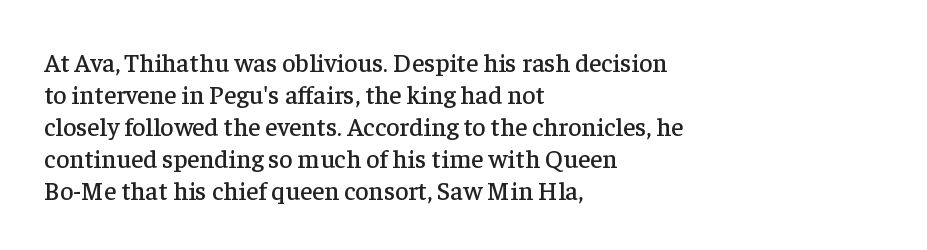
Standard letterfit; no display-style spreading of the glyphs. The string is rendered with underlining switched off. Compared with a centered layout, this one pins lines to the left instead. Vertical strokes here are truly vertical.
